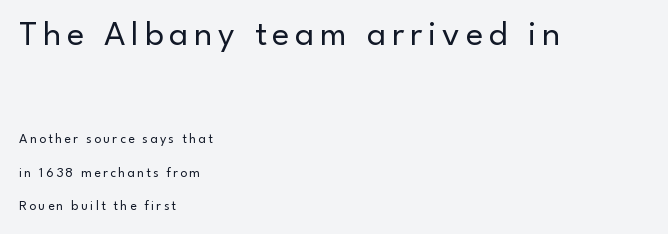
The image shows 36 px regular-weight sans-serif type, upright; set left-aligned, loose line spacing (2.38x), not underlined; the first (top) block is 2.57x larger; low stroke contrast and a small x-height.
